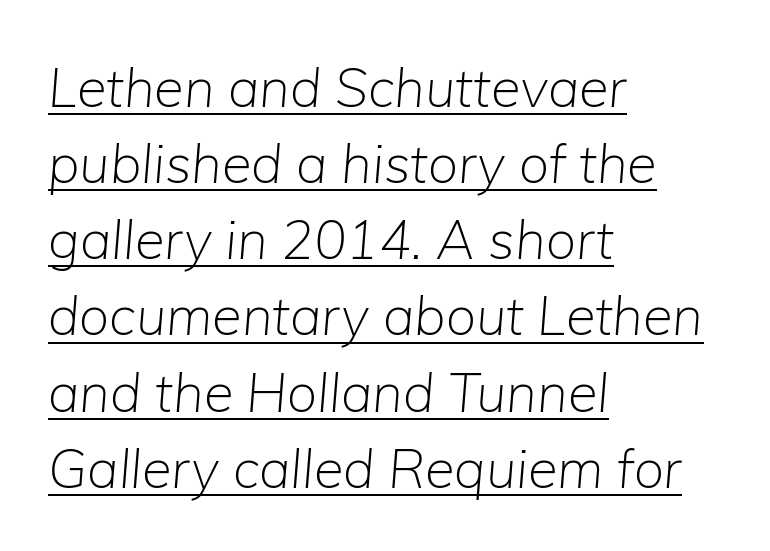
The image shows 54 px light type, italic (leaning right); set left-aligned, normal line spacing (1.41x), normal letter spacing, underlined; low stroke contrast and a medium x-height.
